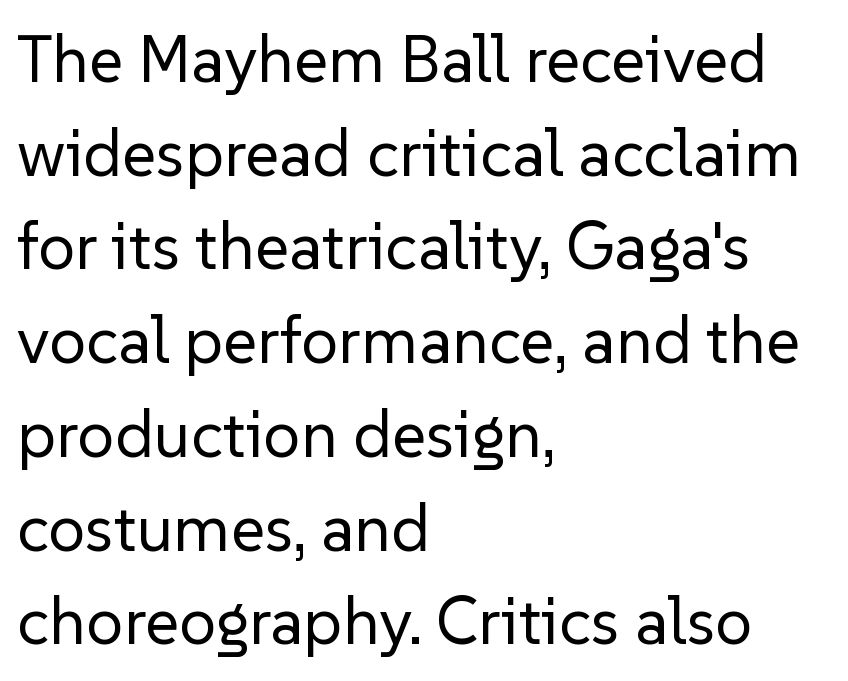
Q: Is the text bold? A: No.
Q: Is the text italic (slanted)? A: No, it is upright.
Q: Is the typeface a serif or a sans-serif typeface? A: Sans-serif.
Q: Is the text underlined? A: No.
Q: How is the paragraph aligned? A: Left-aligned.
Q: Is the spacing between letters normal or unusually wide? A: Normal.
Q: Is the spacing between lines tight, normal or loose? A: Normal.
Q: Width (condensed, normal, or wide)? A: Normal.
Q: Stroke contrast? A: Low.
Q: x-height? A: Medium.
Q: Monospaced? A: No.
